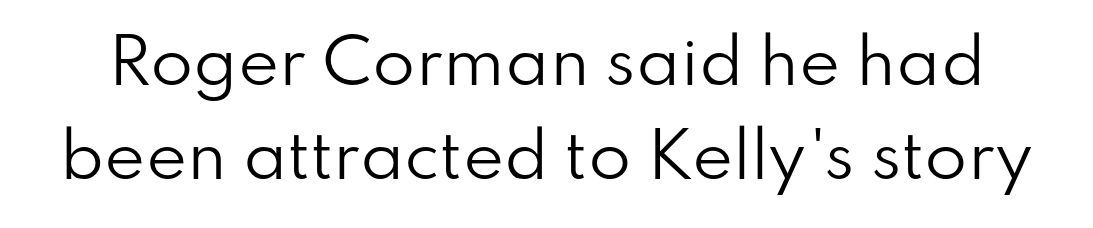
A bare baseline throughout the passage. Think of a printed novel: that variable character pitch is what you see here. What stands out about the letter spacing? Nothing — it is the standard amount. The passage shown is not bold in any degree.
